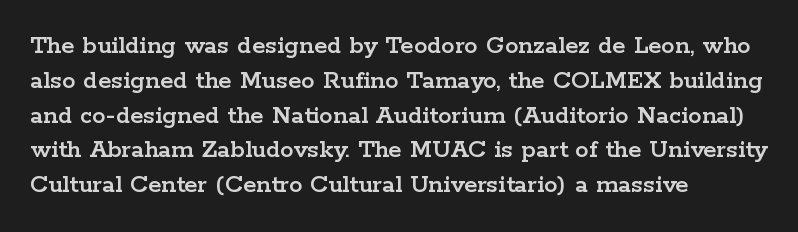
The image shows 27 px text type, upright; set left-aligned, normal line spacing (1.29x), normal letter spacing, not underlined.
